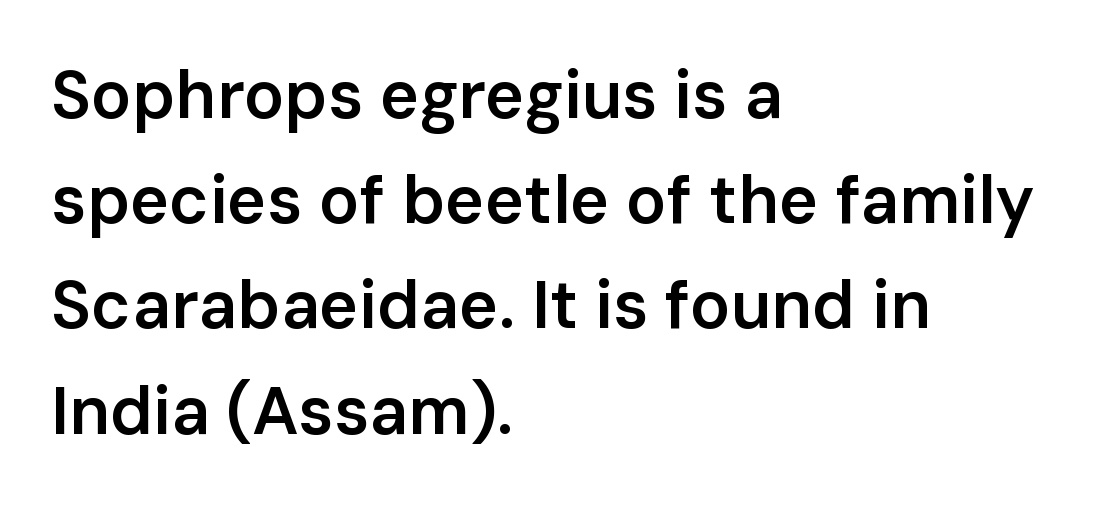
{"serif": "no", "italic": "no", "bold": "semi", "weight": "semibold", "width": "normal", "stroke_contrast": "low", "x_height": "medium", "monospaced": "no", "underline": "no", "align": "left", "line_spacing": "normal", "line_spacing_ratio": 1.57, "letter_spacing": "normal", "letter_spacing_em": 0.0, "glyph_px": 67}
